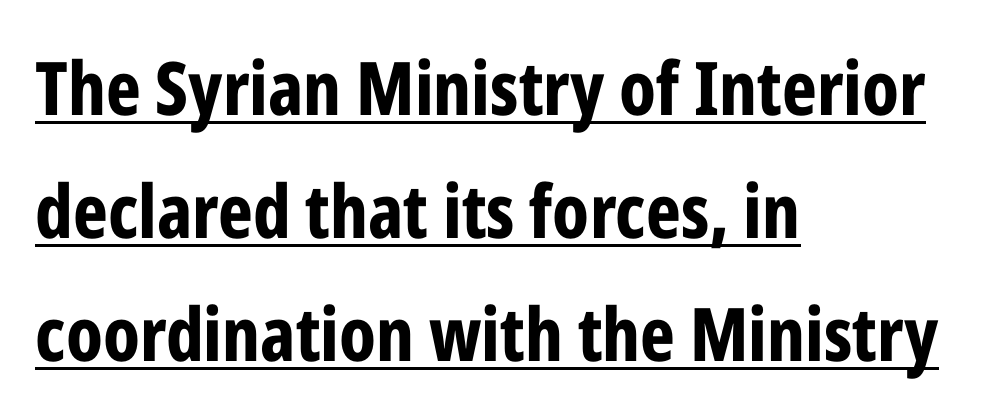
This block has exactly the height ordinary leading produces. Chunky letters — that's bold for sure. A typographer would call this underscored text. Short note: letters normally spaced.
